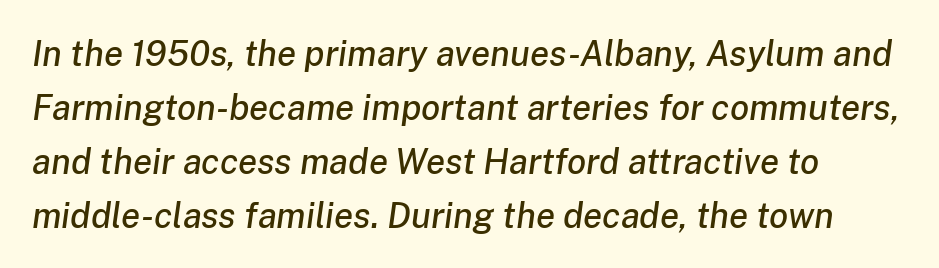
You could call the tracking neutral — neither tight nor loose. Normally led — the rows are evenly, conventionally spaced. Teacher's note: observe the even left margin — that is flush-left alignment. It's the slanting kind of type.
